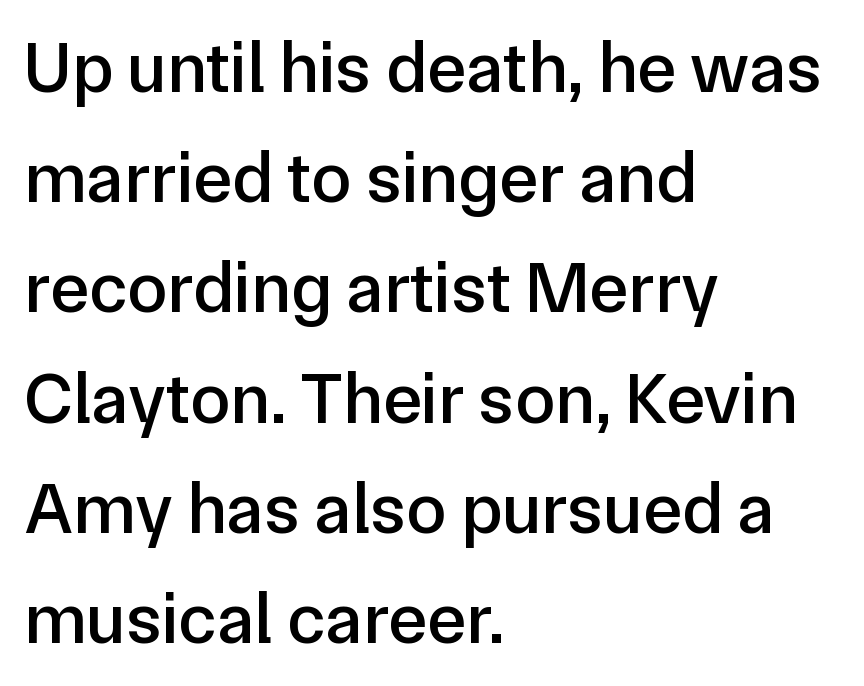
The image shows 73 px sans-serif type, upright; set left-aligned, normal line spacing (1.51x), normal letter spacing, not underlined; low stroke contrast and a medium x-height.
